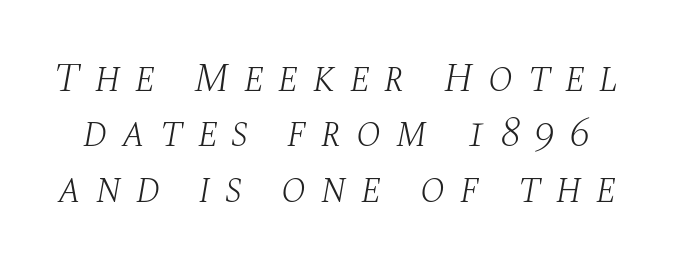
{"serif": "yes", "italic": "yes", "lean": "right", "slant_degrees": 10, "bold": "no", "weight": "light", "width": "normal", "stroke_contrast": "medium", "x_height": "large", "monospaced": "no", "underline": "no", "line_spacing": "normal", "line_spacing_ratio": 1.35, "letter_spacing": "wide", "letter_spacing_em": 0.35, "glyph_px": 41}
